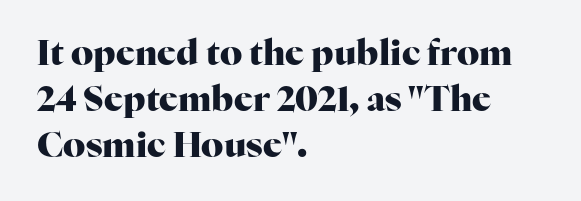
{"serif": "yes", "italic": "no", "bold": "yes", "weight": "heavy", "width": "normal", "stroke_contrast": "high", "x_height": "medium", "monospaced": "no", "underline": "no", "align": "left", "line_spacing": "normal", "line_spacing_ratio": 1.31, "letter_spacing": "normal", "letter_spacing_em": 0.0, "glyph_px": 35}
